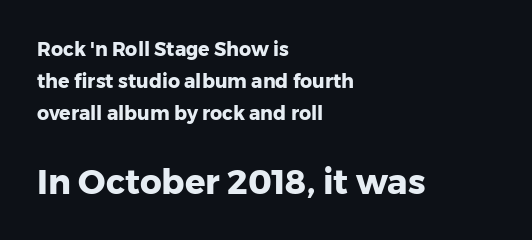
Honestly, there is no underline to notice here at all. This sample has the flowing, uneven cadence of proportional lettering. Are there feet on the stems? There aren't — it's a sans. Block two is the big one; block one sits smaller above it. The designer left line spacing at the default. The compositor pushed each line to the left boundary.
